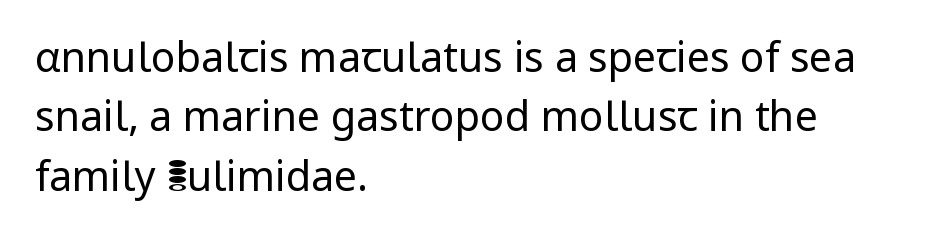
{"serif": "no", "italic": "no", "bold": "no", "weight": "regular", "width": "normal", "stroke_contrast": "low", "x_height": "medium", "monospaced": "no", "underline": "no", "align": "left", "line_spacing": "normal", "line_spacing_ratio": 1.45, "letter_spacing": "normal", "letter_spacing_em": 0.0, "glyph_px": 41}
